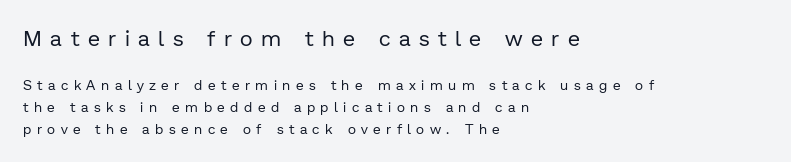
{"italic": "no", "bold": "no", "underline": "no", "align": "left", "line_spacing": "normal", "line_spacing_ratio": 1.57, "letter_spacing": "wide", "letter_spacing_em": 0.39, "larger_block": "first", "size_ratio": 1.57, "glyph_px": 22}
